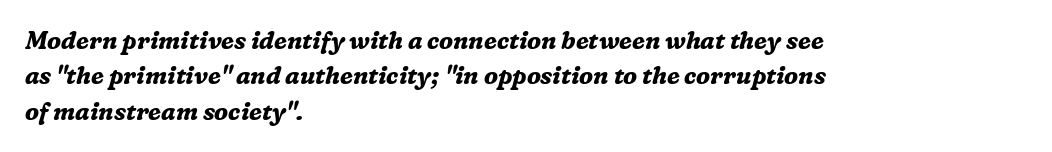
Q: Is the text bold? A: Yes.
Q: Is the text italic (slanted)? A: Yes, it leans right by about 16 degrees.
Q: Is the text underlined? A: No.
Q: How is the paragraph aligned? A: Left-aligned.
Q: Is the spacing between letters normal or unusually wide? A: Normal.
Q: Is the spacing between lines tight, normal or loose? A: Normal.
